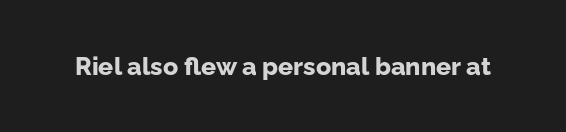
Underlining? Definitely not there. Strong, thick strokes mark this as bold type. This sample uses an upright cut, with every glyph sitting square on the baseline. A typesetter would call this zero additional tracking.
